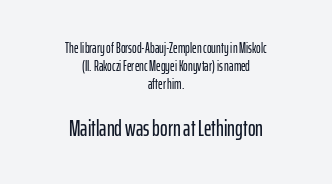
The image shows 23 px text type, upright; set centered, normal line spacing (1.27x), normal letter spacing, not underlined; the second (bottom) block is 1.64x larger.
